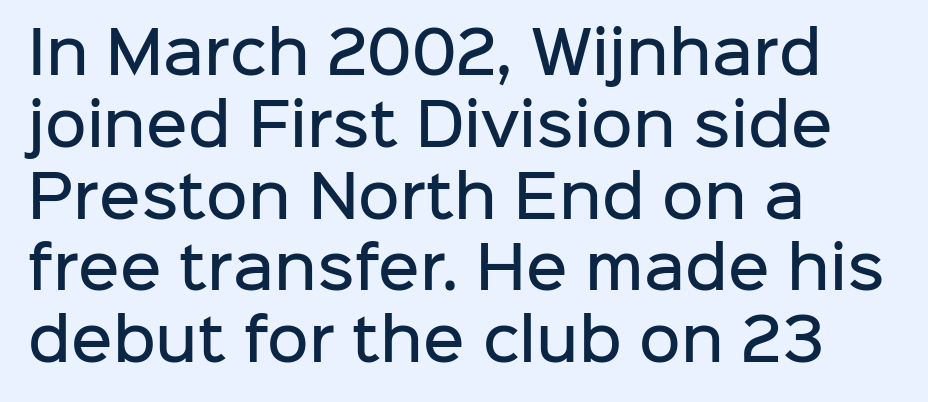
Q: Is the text bold? A: Semi-bold.
Q: Is the text italic (slanted)? A: No, it is upright.
Q: Is the typeface a serif or a sans-serif typeface? A: Sans-serif.
Q: Is the text underlined? A: No.
Q: How is the paragraph aligned? A: Left-aligned.
Q: Is the spacing between letters normal or unusually wide? A: Normal.
Q: Is the spacing between lines tight, normal or loose? A: Normal.
Q: Width (condensed, normal, or wide)? A: Normal.
Q: Stroke contrast? A: Low.
Q: x-height? A: Medium.
Q: Monospaced? A: No.
